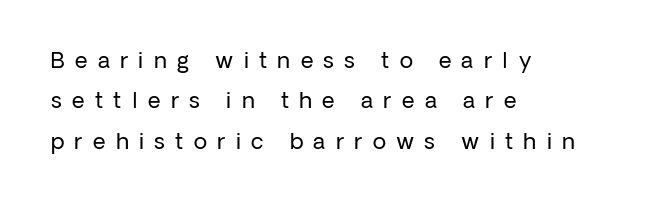
Q: Is the text bold? A: No.
Q: Is the text italic (slanted)? A: No, it is upright.
Q: Is the text underlined? A: No.
Q: How is the paragraph aligned? A: Left-aligned.
Q: Is the spacing between letters normal or unusually wide? A: Unusually wide.
